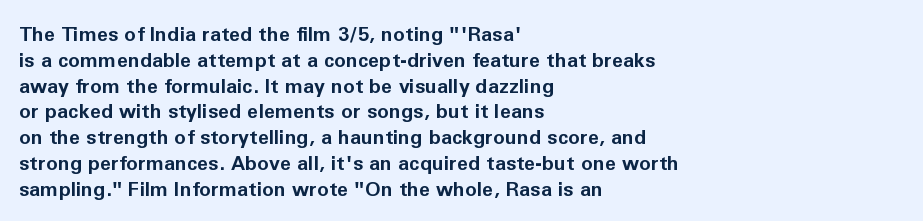
Q: Is the text bold? A: Yes.
Q: Is the text italic (slanted)? A: No, it is upright.
Q: Is the text underlined? A: No.
Q: How is the paragraph aligned? A: Left-aligned.
Q: Is the spacing between letters normal or unusually wide? A: Normal.
Q: Is the spacing between lines tight, normal or loose? A: Normal.
